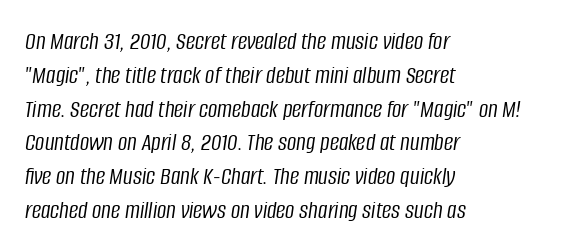
The image shows 26 px text type, italic (leaning right); set left-aligned, normal line spacing (1.3x), normal letter spacing, not underlined.
